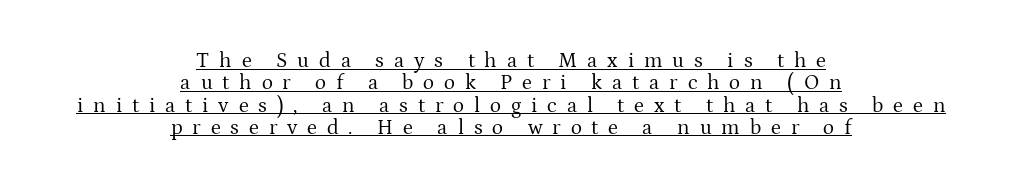
The image shows 21 px text type, upright; set centered, tight line spacing (1.06x), unusually wide letter spacing (+0.47 em), underlined.
